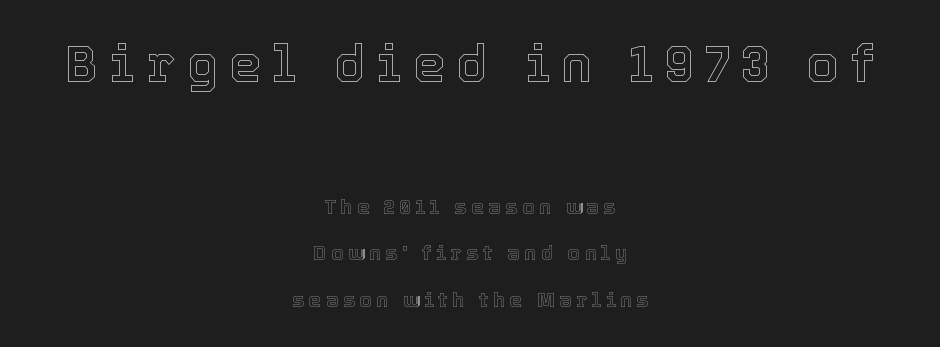
Q: Is the text italic (slanted)? A: No, it is upright.
Q: Is the text underlined? A: No.
Q: How is the paragraph aligned? A: Centered.
Q: Is the spacing between letters normal or unusually wide? A: Unusually wide.
Q: Is the spacing between lines tight, normal or loose? A: Loose.
Q: Which block of text is set in a larger size, the first (top) or the second (bottom)? A: The first (top) one.
Q: Width (condensed, normal, or wide)? A: Normal.
Q: x-height? A: Medium.
Q: Monospaced? A: No.
